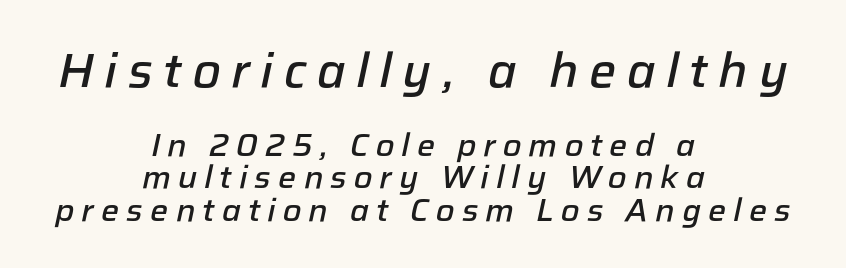
Q: Is the text bold? A: Semi-bold.
Q: Is the text italic (slanted)? A: Yes, it leans right by about 12 degrees.
Q: Is the text underlined? A: No.
Q: How is the paragraph aligned? A: Centered.
Q: Is the spacing between letters normal or unusually wide? A: Unusually wide.
Q: Is the spacing between lines tight, normal or loose? A: Tight.
Q: Which block of text is set in a larger size, the first (top) or the second (bottom)? A: The first (top) one.
Q: Width (condensed, normal, or wide)? A: Normal.
Q: Stroke contrast? A: Low.
Q: x-height? A: Medium.
Q: Monospaced? A: No.
